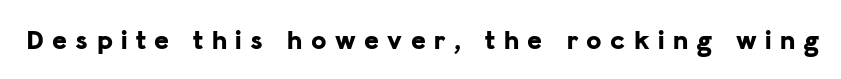
Q: Is the text bold? A: Yes.
Q: Is the text italic (slanted)? A: No, it is upright.
Q: Is the typeface a serif or a sans-serif typeface? A: Sans-serif.
Q: Is the text underlined? A: No.
Q: Is the spacing between letters normal or unusually wide? A: Unusually wide.
Q: Width (condensed, normal, or wide)? A: Normal.
Q: Stroke contrast? A: Low.
Q: x-height? A: Medium.
Q: Monospaced? A: No.
